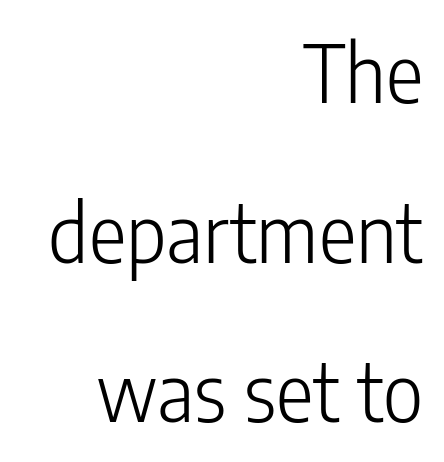
{"serif": "no", "italic": "no", "bold": "no", "weight": "light", "width": "condensed", "stroke_contrast": "low", "x_height": "medium", "monospaced": "no", "underline": "no", "align": "right", "line_spacing": "loose", "line_spacing_ratio": 2.02, "letter_spacing": "normal", "letter_spacing_em": 0.0, "glyph_px": 79}
